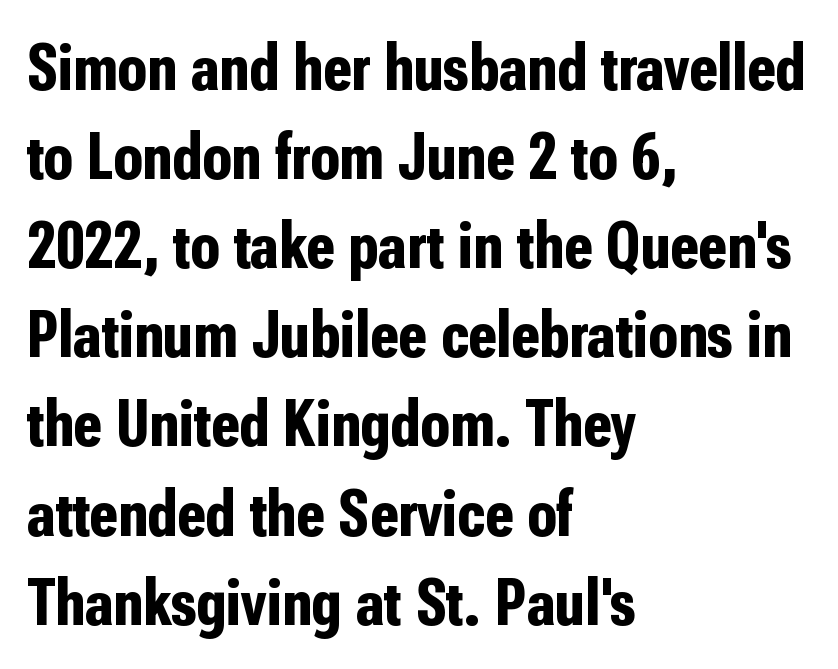
Rendered with straight, roman letterforms. Honestly, there is no underline to notice here at all. The designer left line spacing at the default. Weight: bold. Honestly, the letter spacing is just normal — you wouldn't notice it. Left-aligned paragraph, ragged on the right.
